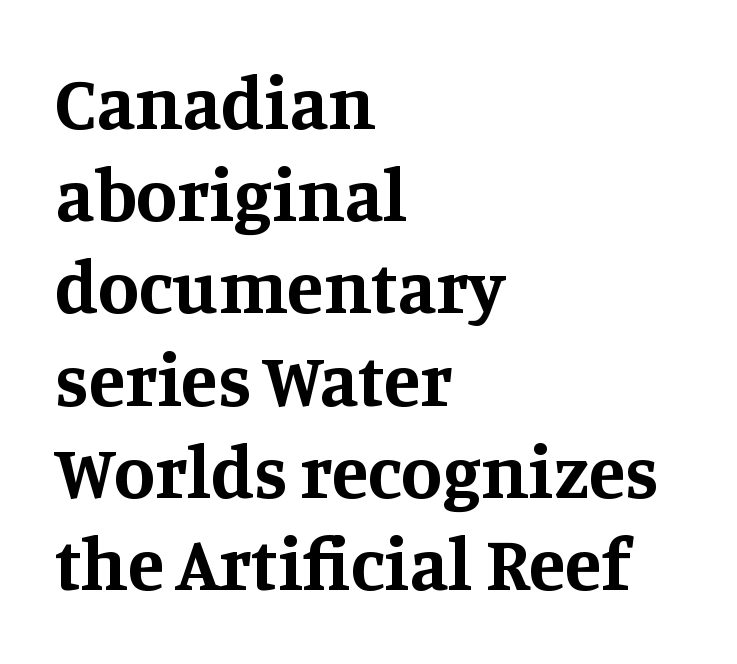
The image shows 75 px bold serif type, upright; set left-aligned, line spacing 1.23x, normal letter spacing, not underlined; medium stroke contrast and a large x-height.
